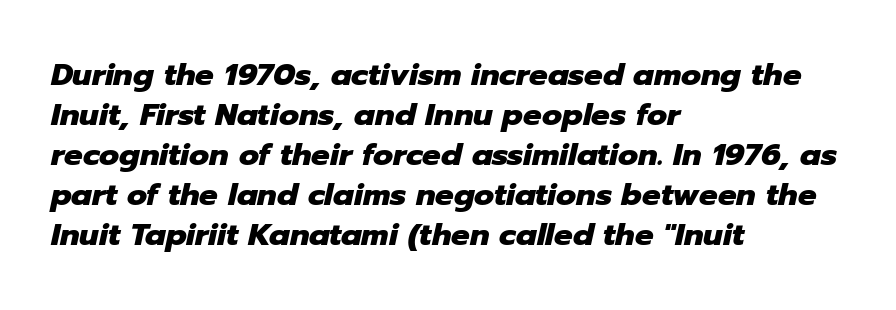
The image shows 31 px heavy type, italic (leaning right); set left-aligned, normal line spacing (1.29x), normal letter spacing, not underlined; low stroke contrast and a medium x-height.
